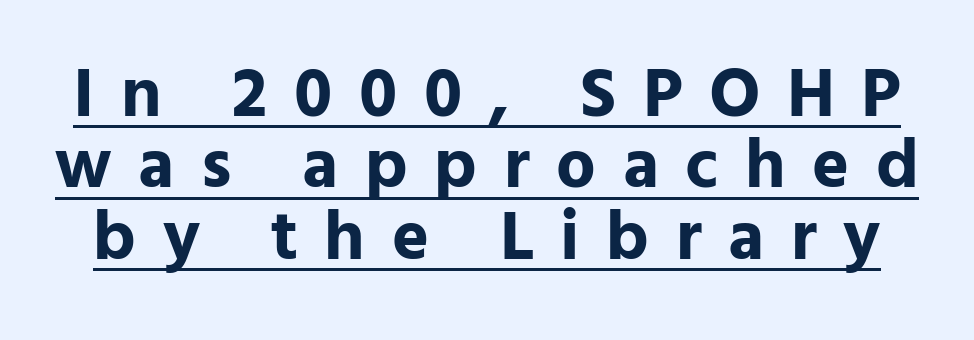
{"serif": "no", "italic": "no", "bold": "yes", "weight": "bold", "width": "normal", "stroke_contrast": "low", "x_height": "medium", "monospaced": "no", "underline": "yes", "line_spacing": "tight", "line_spacing_ratio": 1.02, "letter_spacing": "wide", "letter_spacing_em": 0.38, "glyph_px": 70}
